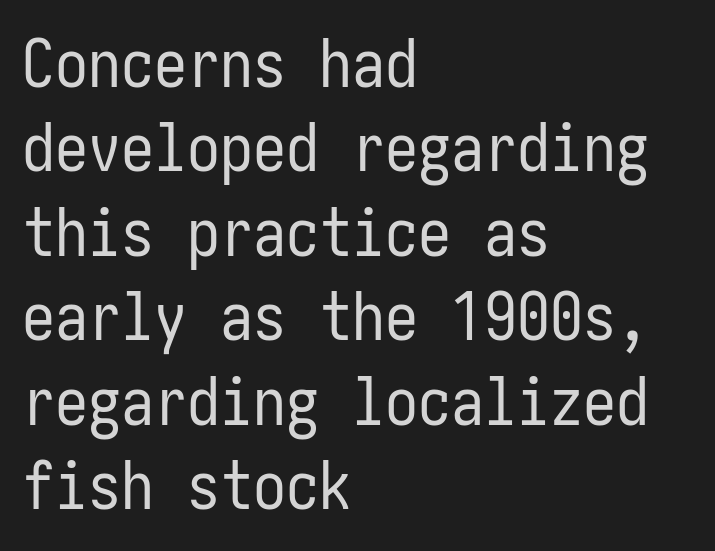
This sample uses plain, unmodified letter spacing. The passage shown is not underscored anywhere. The weight would be labelled regular, book, light, or lighter still. Vertically, the passage feels balanced, rows spaced as you'd expect. Posture: straight, roman, zero tilt.
